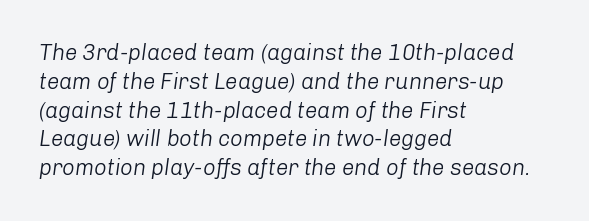
Q: Is the text bold? A: No.
Q: Is the text italic (slanted)? A: Yes, it leans right by about 8 degrees.
Q: Is the text underlined? A: No.
Q: How is the paragraph aligned? A: Left-aligned.
Q: Is the spacing between letters normal or unusually wide? A: Normal.
Q: Is the spacing between lines tight, normal or loose? A: Normal.
